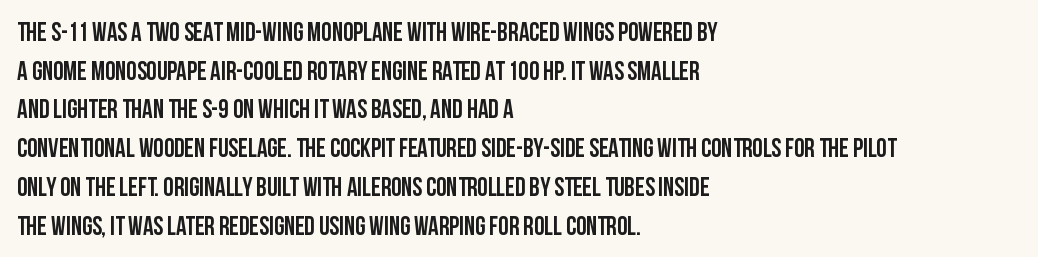
{"italic": "no", "underline": "no", "align": "left", "line_spacing": "normal", "line_spacing_ratio": 1.49, "letter_spacing": "normal", "letter_spacing_em": 0.0, "glyph_px": 26}
